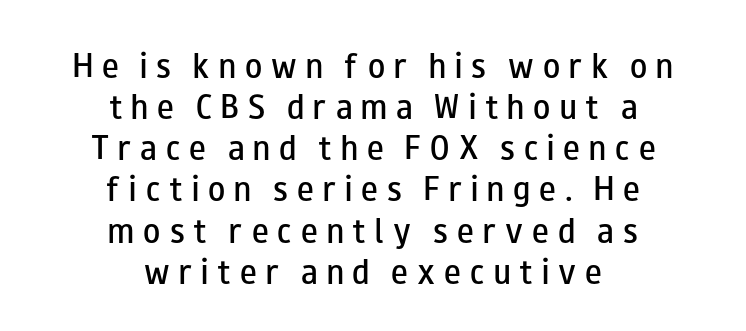
Q: Is the text bold? A: Semi-bold.
Q: Is the text italic (slanted)? A: No, it is upright.
Q: Is the typeface a serif or a sans-serif typeface? A: Sans-serif.
Q: Is the text underlined? A: No.
Q: How is the paragraph aligned? A: Centered.
Q: Is the spacing between letters normal or unusually wide? A: Unusually wide.
Q: Is the spacing between lines tight, normal or loose? A: Normal.
Q: Width (condensed, normal, or wide)? A: Wide.
Q: Stroke contrast? A: Low.
Q: x-height? A: Small.
Q: Monospaced? A: No.
